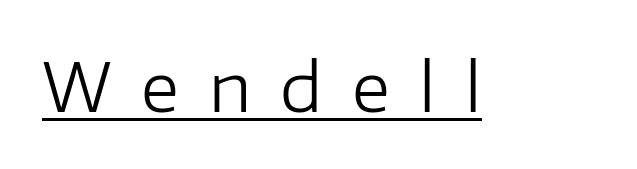
Q: Is the text bold? A: No.
Q: Is the text italic (slanted)? A: No, it is upright.
Q: Is the typeface a serif or a sans-serif typeface? A: Sans-serif.
Q: Is the text underlined? A: Yes.
Q: Is the spacing between letters normal or unusually wide? A: Unusually wide.
Q: Width (condensed, normal, or wide)? A: Normal.
Q: Stroke contrast? A: Low.
Q: x-height? A: Medium.
Q: Monospaced? A: No.
